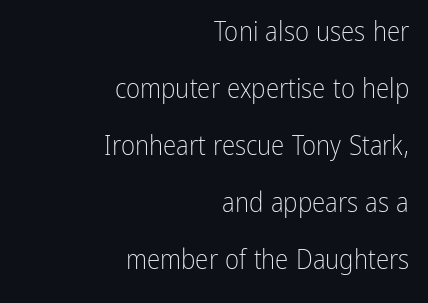
{"italic": "no", "bold": "no", "underline": "no", "align": "right", "line_spacing": "loose", "line_spacing_ratio": 2.11, "letter_spacing": "normal", "letter_spacing_em": 0.0, "glyph_px": 27}
